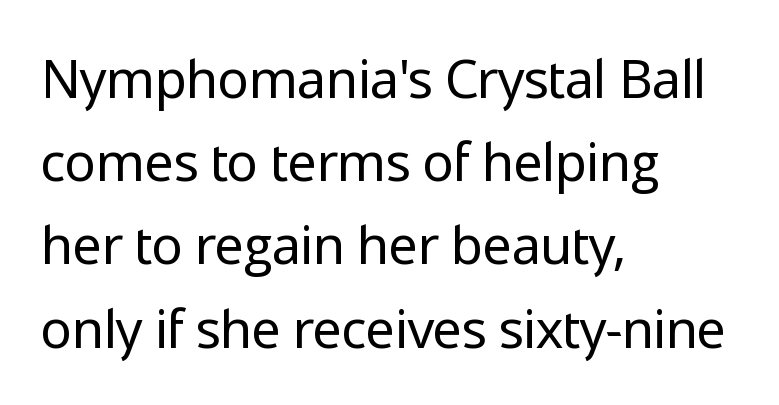
{"serif": "no", "italic": "no", "bold": "no", "weight": "regular", "width": "normal", "stroke_contrast": "low", "x_height": "medium", "monospaced": "no", "underline": "no", "align": "left", "line_spacing": "normal", "line_spacing_ratio": 1.57, "letter_spacing": "normal", "letter_spacing_em": 0.0, "glyph_px": 53}
